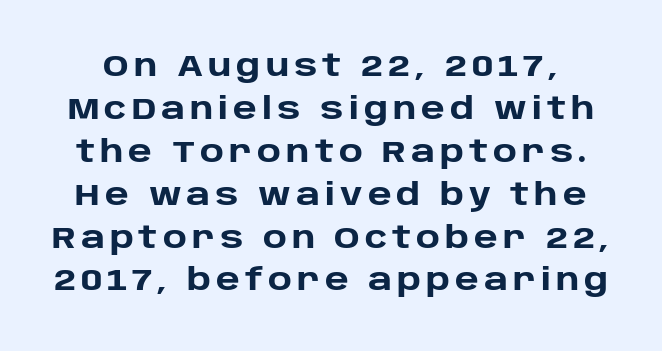
Q: Is the text bold? A: Yes.
Q: Is the text italic (slanted)? A: No, it is upright.
Q: Is the typeface a serif or a sans-serif typeface? A: Sans-serif.
Q: Is the text underlined? A: No.
Q: Is the spacing between lines tight, normal or loose? A: Normal.
Q: Width (condensed, normal, or wide)? A: Normal.
Q: Stroke contrast? A: Low.
Q: x-height? A: Large.
Q: Monospaced? A: No.
